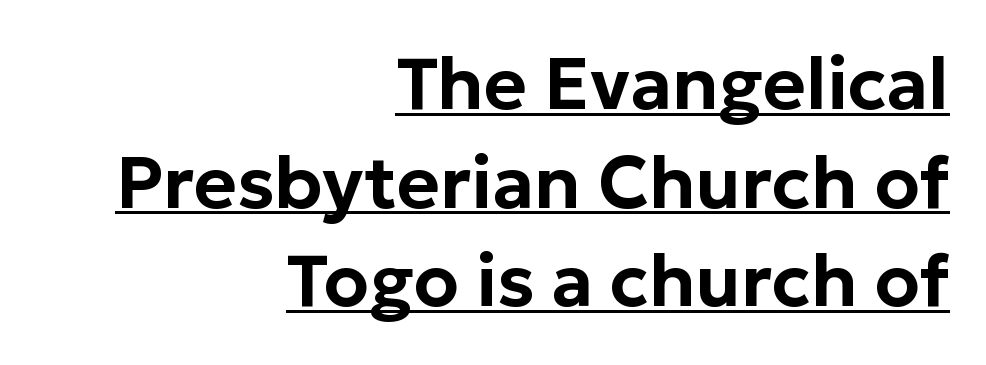
Q: Is the text italic (slanted)? A: No, it is upright.
Q: Is the typeface a serif or a sans-serif typeface? A: Sans-serif.
Q: Is the text underlined? A: Yes.
Q: How is the paragraph aligned? A: Right-aligned.
Q: Is the spacing between letters normal or unusually wide? A: Normal.
Q: Is the spacing between lines tight, normal or loose? A: Normal.
Q: Width (condensed, normal, or wide)? A: Normal.
Q: Stroke contrast? A: Low.
Q: x-height? A: Medium.
Q: Monospaced? A: No.
